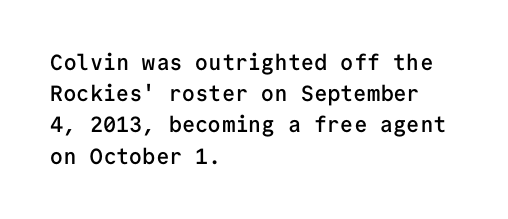
{"italic": "no", "bold": "semi", "underline": "no", "align": "left", "line_spacing": "normal", "line_spacing_ratio": 1.42, "letter_spacing": "normal", "letter_spacing_em": 0.0, "glyph_px": 22}
